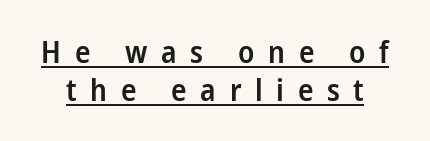
The image shows 31 px semibold, condensed sans-serif type, upright; set line spacing 1.23x, unusually wide letter spacing (+0.44 em), underlined; low stroke contrast and a medium x-height.
